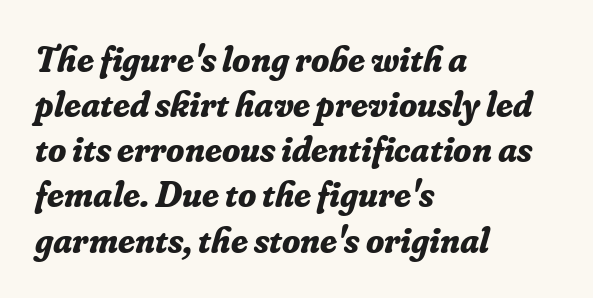
{"serif": "yes", "italic": "yes", "lean": "right", "slant_degrees": 16, "bold": "yes", "weight": "bold", "width": "normal", "stroke_contrast": "low", "x_height": "small", "monospaced": "no", "underline": "no", "align": "left", "line_spacing_ratio": 1.22, "letter_spacing": "normal", "letter_spacing_em": 0.0, "glyph_px": 37}
